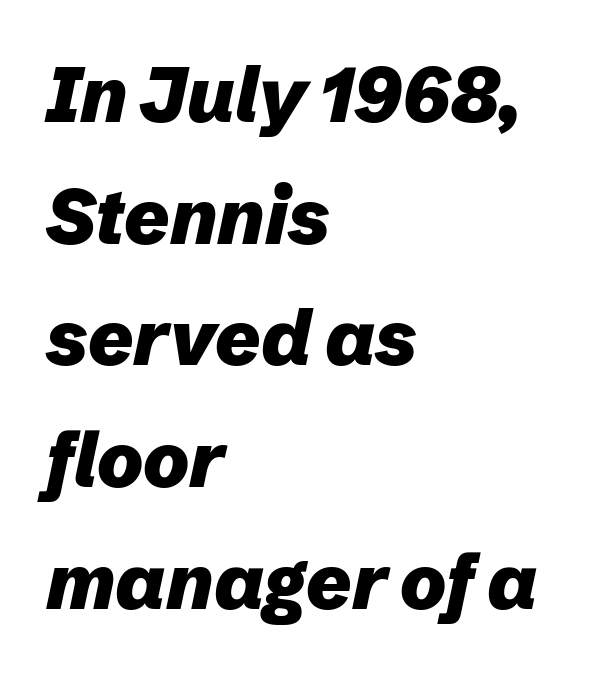
The image shows 77 px heavy type, italic (leaning right); set left-aligned, normal line spacing (1.58x), normal letter spacing, not underlined; low stroke contrast and a medium x-height.
